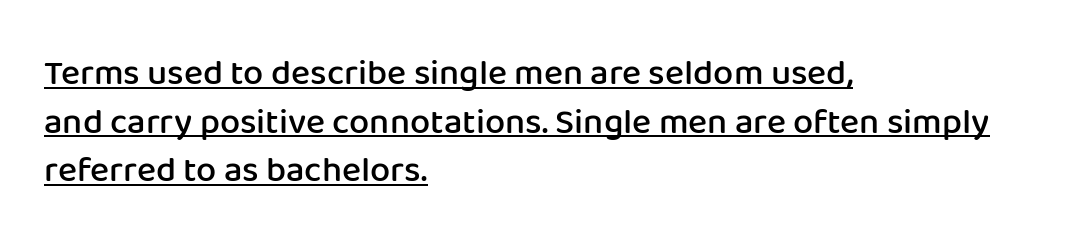
Q: Is the text bold? A: Semi-bold.
Q: Is the text italic (slanted)? A: No, it is upright.
Q: Is the typeface a serif or a sans-serif typeface? A: Sans-serif.
Q: Is the text underlined? A: Yes.
Q: How is the paragraph aligned? A: Left-aligned.
Q: Is the spacing between letters normal or unusually wide? A: Normal.
Q: Is the spacing between lines tight, normal or loose? A: Normal.
Q: Width (condensed, normal, or wide)? A: Normal.
Q: Stroke contrast? A: Low.
Q: x-height? A: Medium.
Q: Monospaced? A: No.
